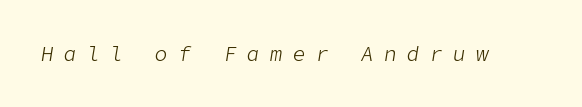
Q: Is the text bold? A: No.
Q: Is the text italic (slanted)? A: Yes, it leans right by about 9 degrees.
Q: Is the text underlined? A: No.
Q: Is the spacing between letters normal or unusually wide? A: Unusually wide.
